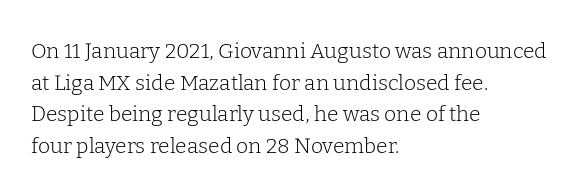
Style check: upright. Leftover space on each line is placed entirely after the last word. The rows are spaced the way most documents space them. The font is comparable to plain body text, perhaps lighter. Honestly, there is no underline to notice here at all. Nobody touched the tracking dial on this one.
